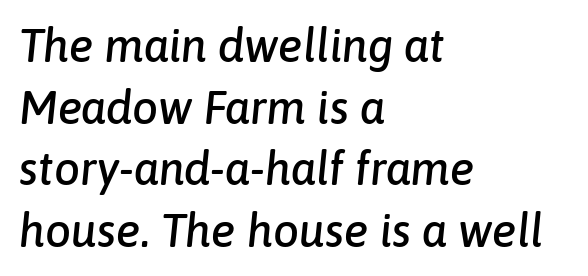
Do the characters align in a grid? No, the font is proportional. Glyph-to-glyph distance matches everyday printed text. Notice how descenders clear the ascenders below comfortably — that's standard leading. Typeset ragged right — the left edge is the straight one.
